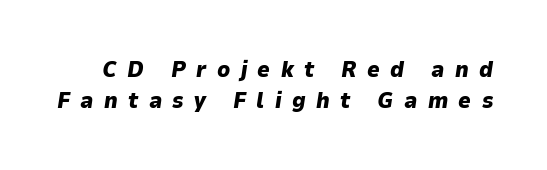
{"italic": "yes", "lean": "right", "slant_degrees": 9, "bold": "yes", "underline": "no", "line_spacing": "normal", "line_spacing_ratio": 1.39, "letter_spacing": "wide", "letter_spacing_em": 0.47, "glyph_px": 22}
